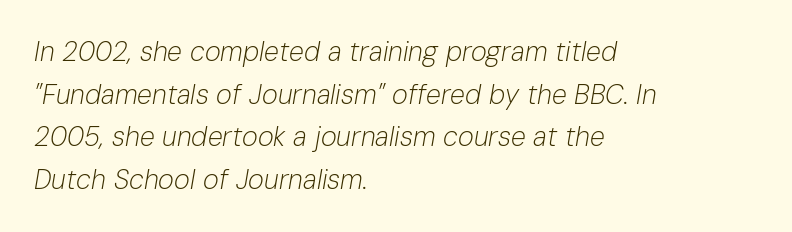
The image shows 27 px text type, italic (leaning right); set left-aligned, normal line spacing (1.58x), normal letter spacing, not underlined.
